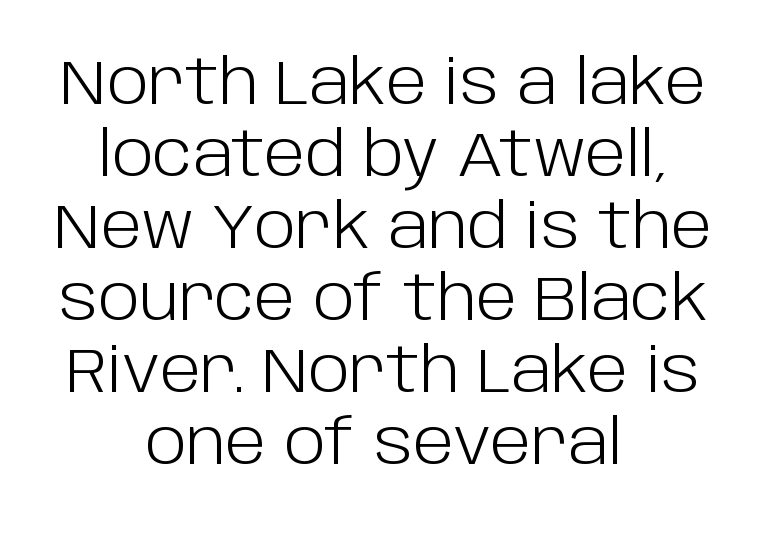
These lines are rendered in a variable-pitch font. Are there feet on the stems? There aren't — it's a sans. This is roman type, the default non-slanted kind. Unmarked baselines from the first word to the last. Which margin do the lines hug? Neither — every line sits in the middle.
